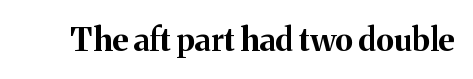
{"serif": "yes", "italic": "no", "bold": "yes", "weight": "bold", "width": "normal", "stroke_contrast": "medium", "x_height": "medium", "monospaced": "no", "underline": "no", "letter_spacing": "normal", "letter_spacing_em": 0.0, "glyph_px": 32}
